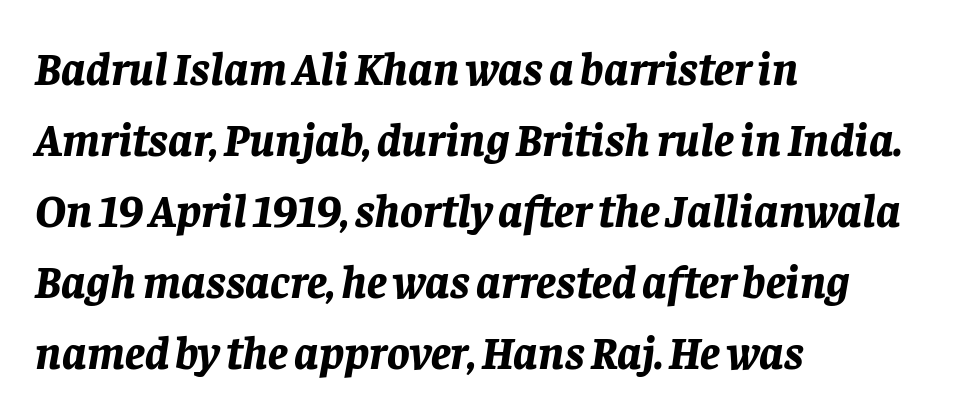
The letterforms sit shoulder to shoulder at normal distance. As a designer I'd log this as weight 700, bold. Observe the lean: these are italic letterforms. Spacing verdict: proportional, widths tailored to each character. Summary of vertical rhythm: regular, with standard interline spacing.
